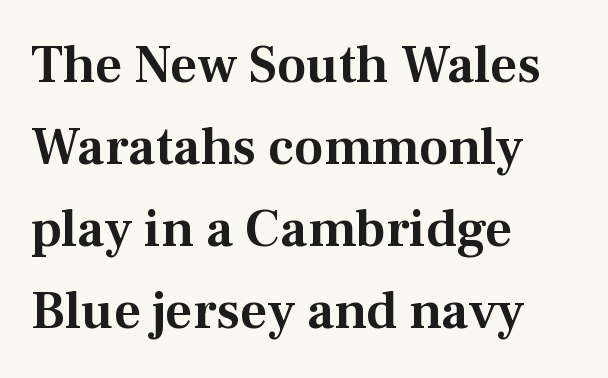
The horizontal fit of the characters is conventional and even. Glance below the letters and you will spot only blank space. Think of a printed novel: that variable character pitch is what you see here. Tall strokes in this sample are plumb rather than angled.
